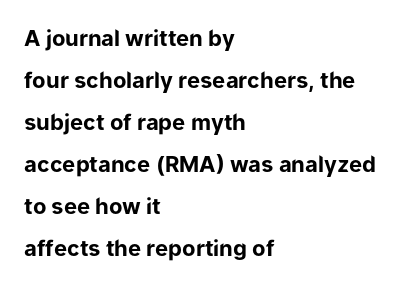
Q: Is the text bold? A: Yes.
Q: Is the text italic (slanted)? A: No, it is upright.
Q: Is the text underlined? A: No.
Q: How is the paragraph aligned? A: Left-aligned.
Q: Is the spacing between letters normal or unusually wide? A: Normal.
Q: Is the spacing between lines tight, normal or loose? A: Loose.
